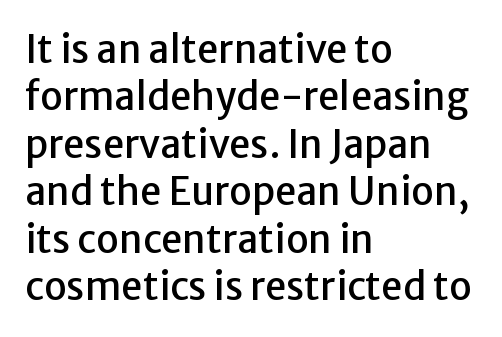
{"serif": "no", "italic": "no", "width": "normal", "stroke_contrast": "low", "x_height": "medium", "monospaced": "no", "underline": "no", "align": "left", "line_spacing": "normal", "line_spacing_ratio": 1.25, "letter_spacing": "normal", "letter_spacing_em": 0.0, "glyph_px": 38}
